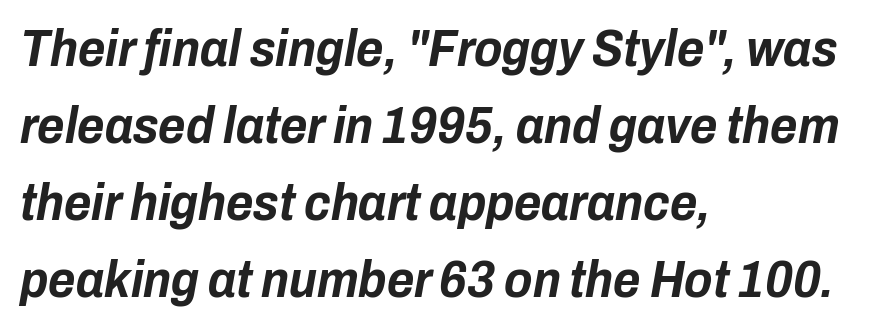
If you measured baseline to baseline, you'd find a middling distance. Does the weight exceed regular? Yes, all the way to bold. These lines were composed using italics. The rendering uses natural spacing where letterforms have individual widths.
